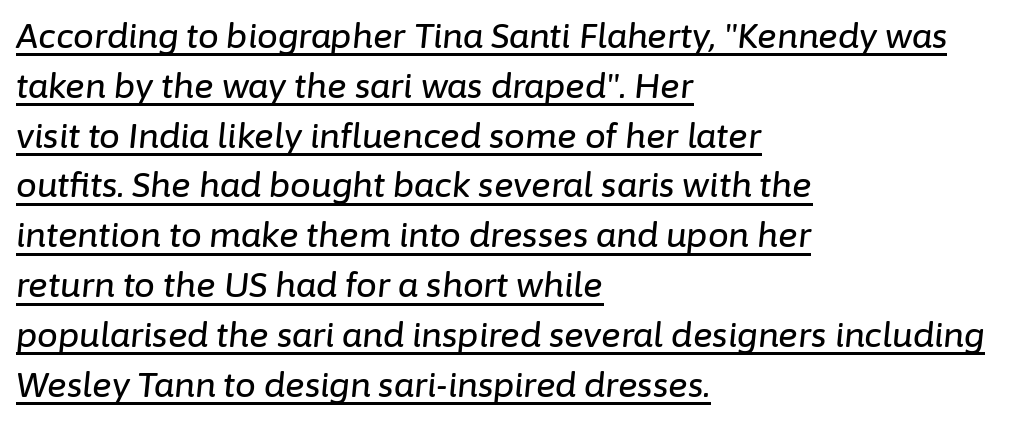
These lines stack with their left ends in a neat column. Underlining? Definitely there. This sample keeps an unexceptional amount of space between lines. Characters are canted at an angle relative to the baseline's perpendicular.
